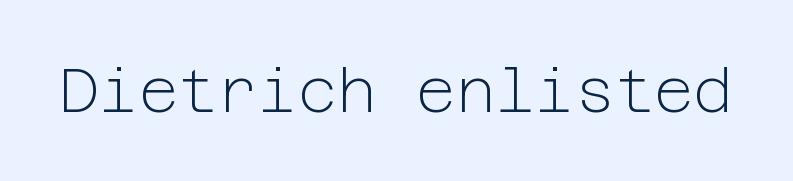
Q: Is the text bold? A: No.
Q: Is the text italic (slanted)? A: No, it is upright.
Q: Is the typeface a serif or a sans-serif typeface? A: Sans-serif.
Q: Is the text underlined? A: No.
Q: Is the spacing between letters normal or unusually wide? A: Normal.
Q: Width (condensed, normal, or wide)? A: Normal.
Q: Stroke contrast? A: Low.
Q: x-height? A: Medium.
